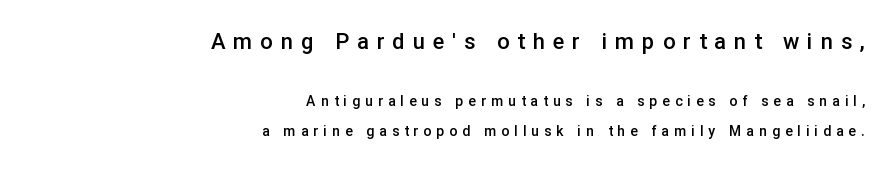
The image shows 22 px text type, upright; set right-aligned, loose line spacing (2.14x), unusually wide letter spacing (+0.36 em), not underlined; the first (top) block is 1.57x larger.
